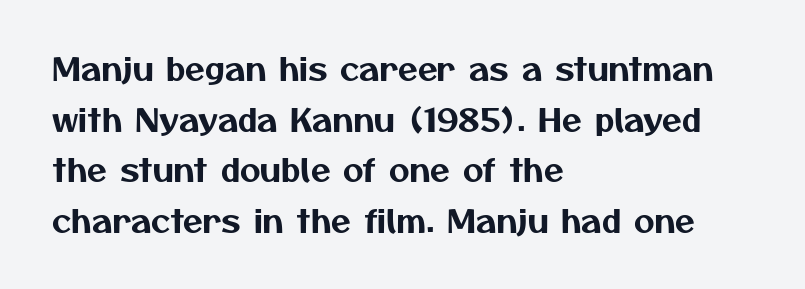
The image shows 32 px sans-serif type; set left-aligned, normal line spacing (1.58x), normal letter spacing, not underlined; medium stroke contrast and a medium x-height.
